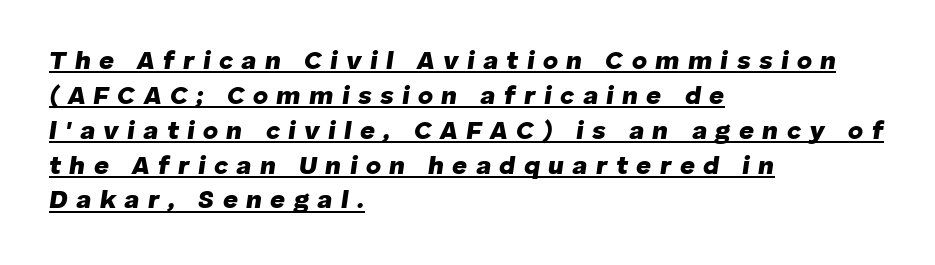
Q: Is the text bold? A: Yes.
Q: Is the text italic (slanted)? A: Yes, it leans right by about 8 degrees.
Q: Is the text underlined? A: Yes.
Q: How is the paragraph aligned? A: Left-aligned.
Q: Is the spacing between letters normal or unusually wide? A: Unusually wide.
Q: Is the spacing between lines tight, normal or loose? A: Normal.
